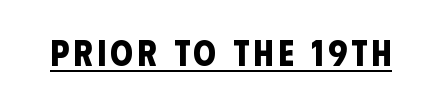
The image shows 36 px bold, condensed sans-serif type; set underlined; low stroke contrast and a large x-height.
